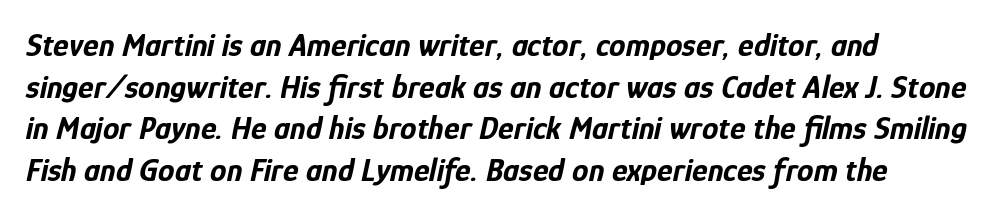
{"italic": "yes", "lean": "right", "slant_degrees": 12, "bold": "yes", "weight": "bold", "width": "condensed", "stroke_contrast": "low", "x_height": "medium", "monospaced": "no", "underline": "no", "align": "left", "line_spacing": "normal", "line_spacing_ratio": 1.26, "letter_spacing": "normal", "letter_spacing_em": 0.0, "glyph_px": 33}
